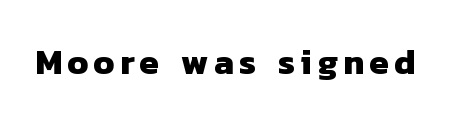
Character widths vary here, with narrow letters taking less room than wide ones. Anything drawn beneath the words? Only blank space. In terms of weight, the rendering is a true, heavy bold. Regarding serifs, this sample does without them.
